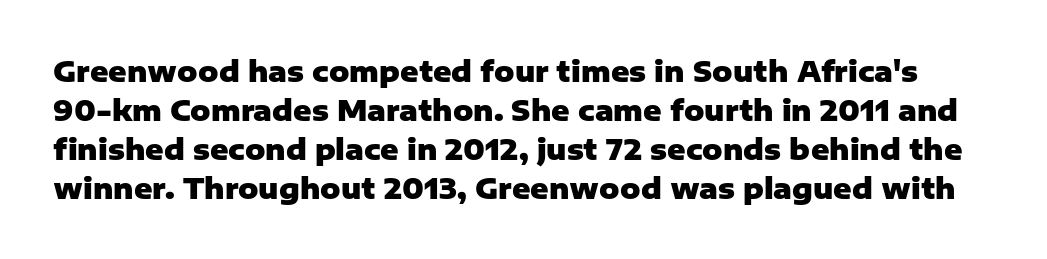
{"serif": "no", "italic": "no", "bold": "yes", "weight": "heavy", "width": "normal", "stroke_contrast": "low", "x_height": "medium", "monospaced": "no", "underline": "no", "line_spacing": "normal", "line_spacing_ratio": 1.39, "letter_spacing": "normal", "letter_spacing_em": 0.0, "glyph_px": 28}
